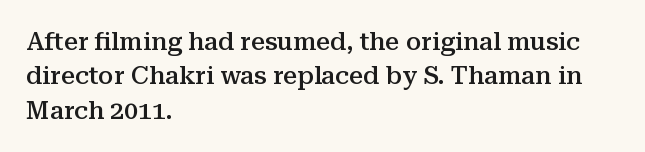
{"italic": "no", "bold": "semi", "underline": "no", "align": "left", "line_spacing": "normal", "line_spacing_ratio": 1.38, "letter_spacing": "normal", "letter_spacing_em": 0.0, "glyph_px": 25}
